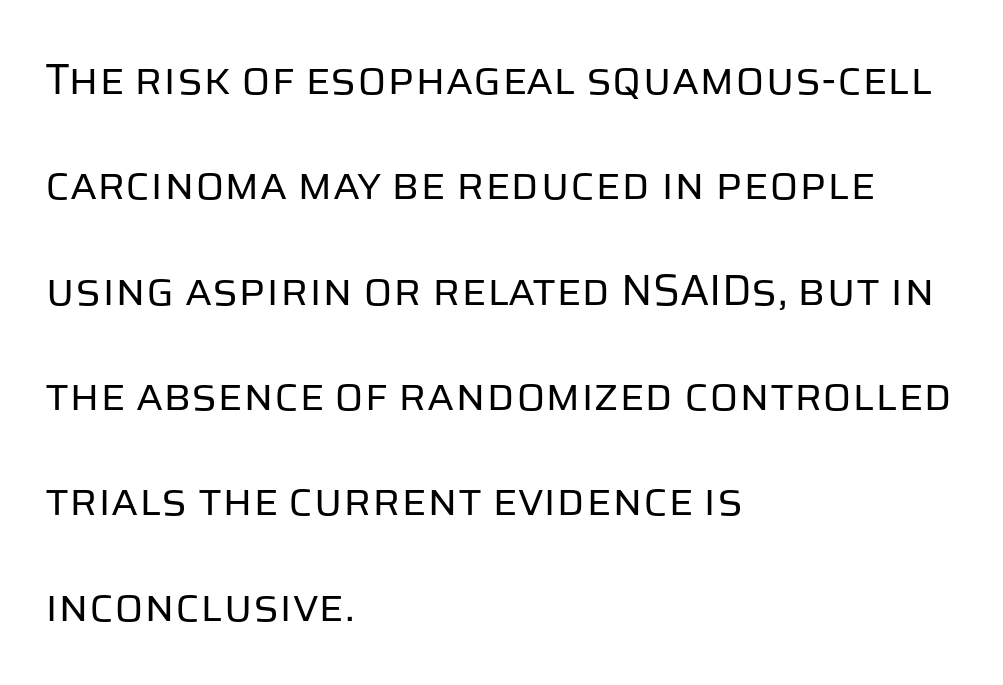
The image shows 43 px regular-weight sans-serif type, upright; set left-aligned, loose line spacing (2.45x), normal letter spacing, not underlined; low stroke contrast and a large x-height.
